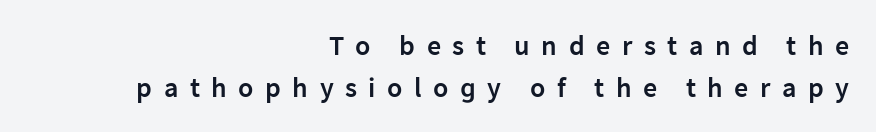
{"serif": "no", "italic": "no", "bold": "semi", "weight": "semibold", "width": "normal", "stroke_contrast": "low", "x_height": "medium", "monospaced": "no", "underline": "no", "align": "right", "line_spacing": "normal", "line_spacing_ratio": 1.5, "letter_spacing": "wide", "letter_spacing_em": 0.41, "glyph_px": 28}
